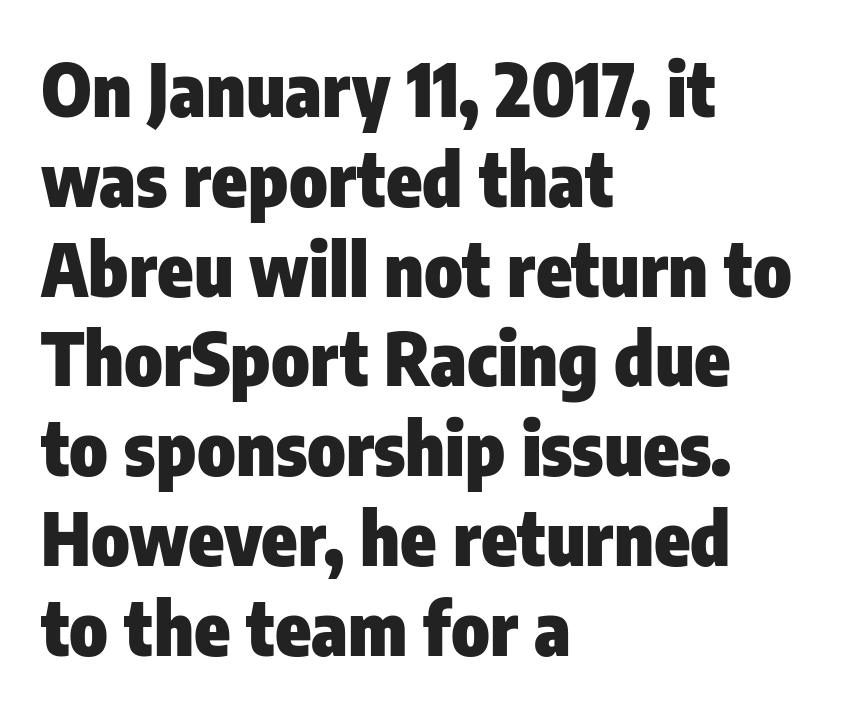
{"serif": "no", "italic": "no", "bold": "yes", "weight": "heavy", "width": "condensed", "stroke_contrast": "low", "x_height": "medium", "monospaced": "no", "underline": "no", "align": "left", "line_spacing_ratio": 1.23, "letter_spacing": "normal", "letter_spacing_em": 0.0, "glyph_px": 73}
